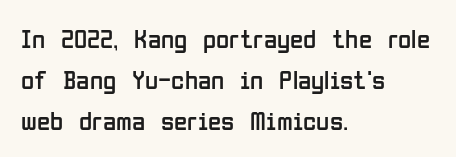
Q: Is the text bold? A: No.
Q: Is the text italic (slanted)? A: No, it is upright.
Q: Is the text underlined? A: No.
Q: How is the paragraph aligned? A: Left-aligned.
Q: Is the spacing between letters normal or unusually wide? A: Normal.
Q: Is the spacing between lines tight, normal or loose? A: Normal.
